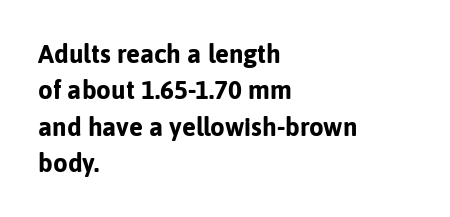
Characters remain perfectly vertical along every line. The passage is arranged the way most books set body copy — flush left. These lines sit exactly where default settings would place them. Nobody touched the tracking dial on this one. Descender tails drop into unmarked territory. Is the type bold? Yes — the strokes are clearly thick and heavy.
